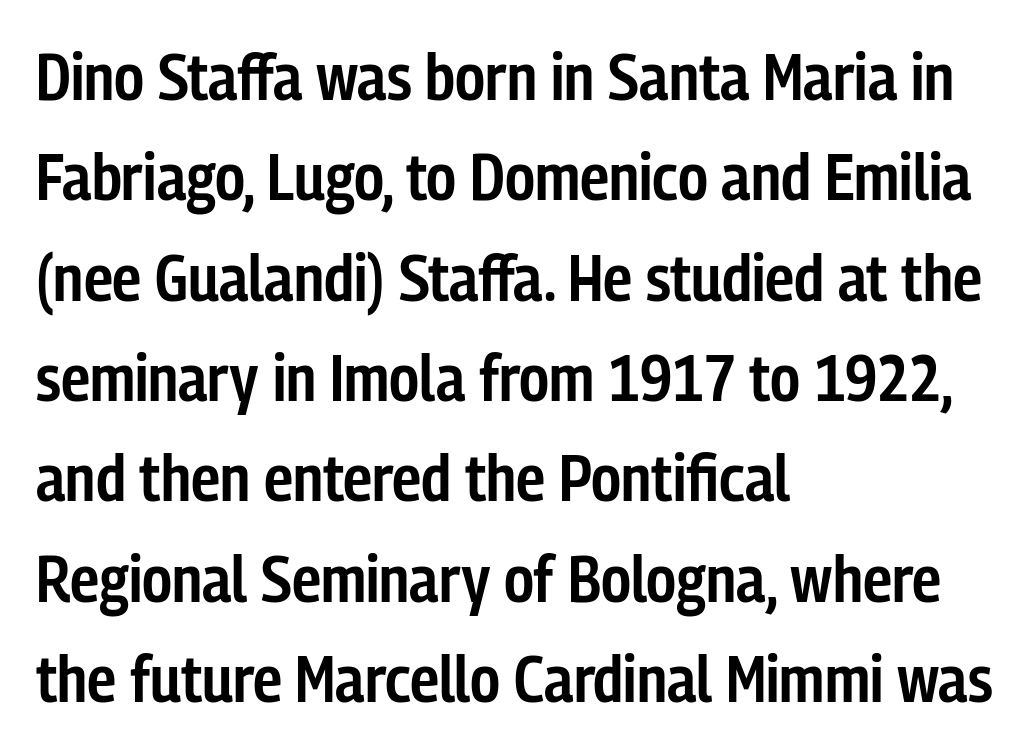
{"serif": "no", "italic": "no", "bold": "semi", "weight": "semibold", "width": "condensed", "stroke_contrast": "low", "x_height": "medium", "monospaced": "no", "underline": "no", "align": "left", "line_spacing": "normal", "line_spacing_ratio": 1.52, "letter_spacing": "normal", "letter_spacing_em": 0.0, "glyph_px": 66}
